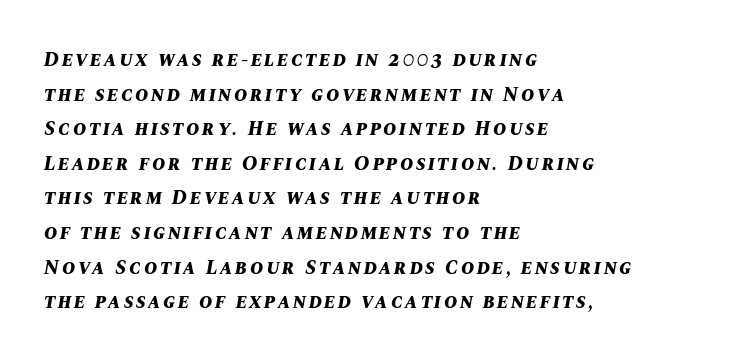
Check the space under the baseline: it is left empty. You'd pick this weight for a headline — it's a proper bold. Slant detected: the letters are inclined. The compositor pushed each line to the left boundary.
